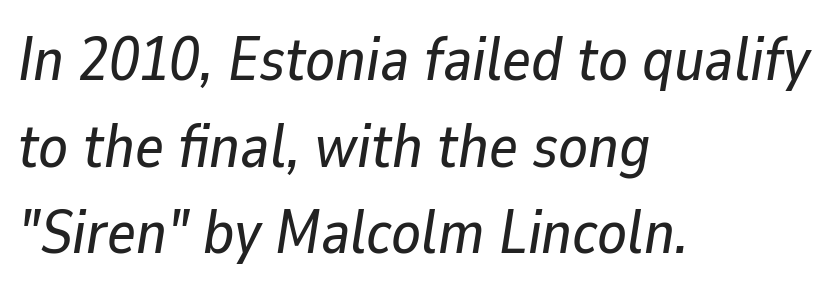
{"italic": "yes", "lean": "right", "slant_degrees": 9, "width": "normal", "stroke_contrast": "low", "x_height": "medium", "monospaced": "no", "underline": "no", "align": "left", "line_spacing": "normal", "line_spacing_ratio": 1.42, "letter_spacing": "normal", "letter_spacing_em": 0.0, "glyph_px": 61}
